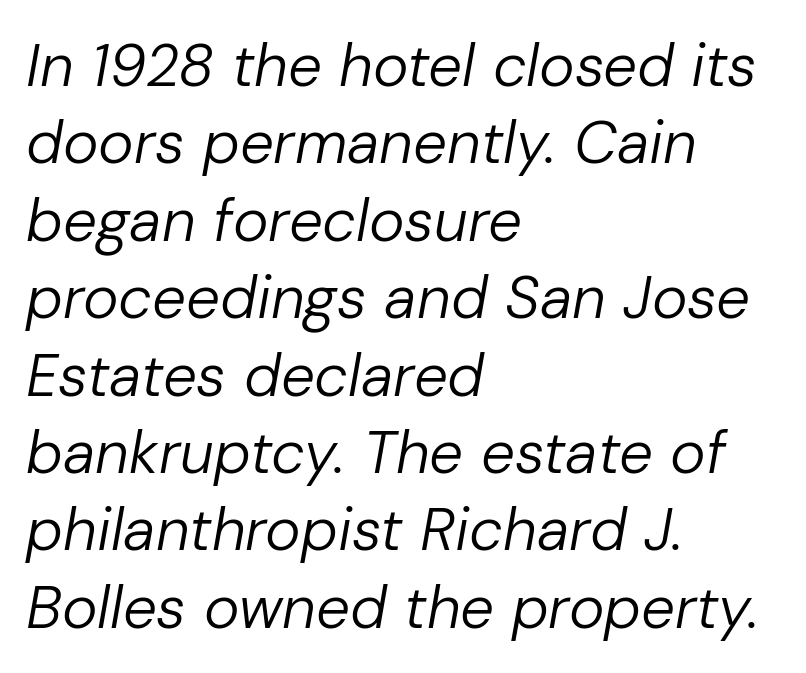
Is there much room between lines? A standard amount, neither cramped nor airy. Line starts are locked; line ends wander. It's the slanting kind of type. The letters advance in unequal steps, a hallmark of proportional type. Weight: in the light-to-regular range. Nothing unusual about the tracking: characters are spaced as the font intends.
